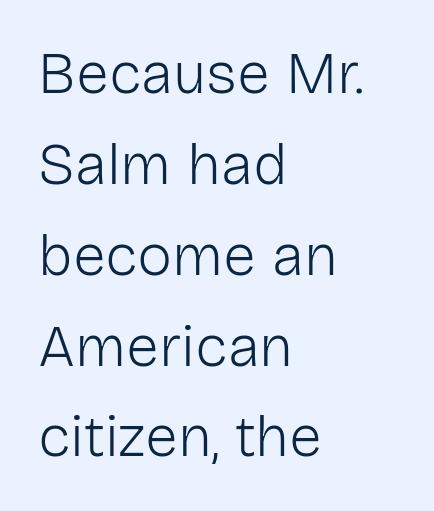
The vertical gap from one line to the next is medium. Proportional: the letters do not fall into vertical columns. Quick note: not italic, upright. The font sits on the lighter half of the weight spectrum, regular included. The compositor pushed each line to the left boundary.
